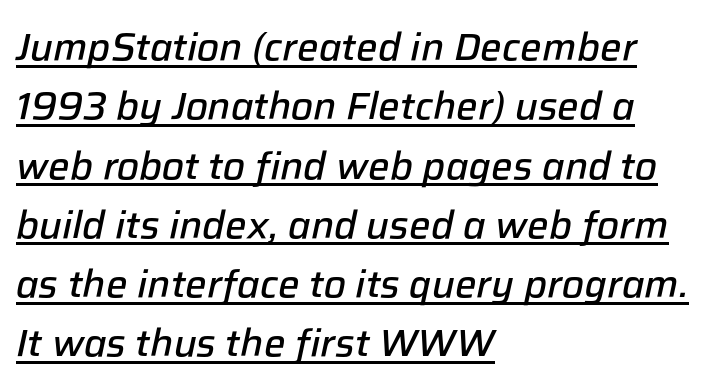
The image shows 38 px semibold type, italic (leaning right); set left-aligned, normal line spacing (1.56x), normal letter spacing, underlined; low stroke contrast and a medium x-height.
